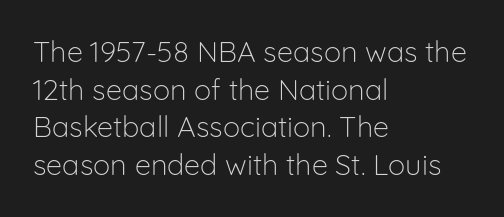
Q: Is the text bold? A: No.
Q: Is the text italic (slanted)? A: No, it is upright.
Q: Is the typeface a serif or a sans-serif typeface? A: Sans-serif.
Q: Is the text underlined? A: No.
Q: How is the paragraph aligned? A: Left-aligned.
Q: Is the spacing between letters normal or unusually wide? A: Normal.
Q: Is the spacing between lines tight, normal or loose? A: Normal.
Q: Width (condensed, normal, or wide)? A: Normal.
Q: Stroke contrast? A: Low.
Q: x-height? A: Medium.
Q: Monospaced? A: No.
